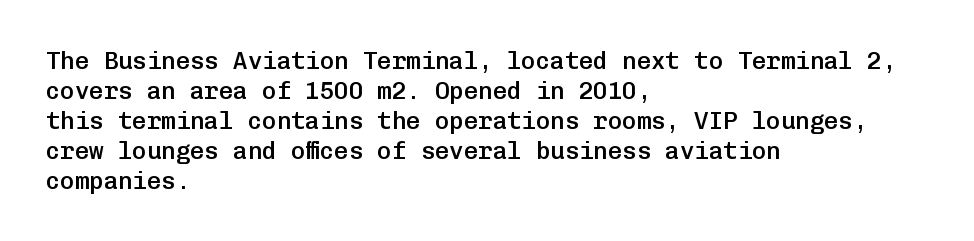
{"italic": "no", "bold": "semi", "underline": "no", "align": "left", "line_spacing": "normal", "line_spacing_ratio": 1.25, "letter_spacing": "normal", "letter_spacing_em": 0.0, "glyph_px": 24}
